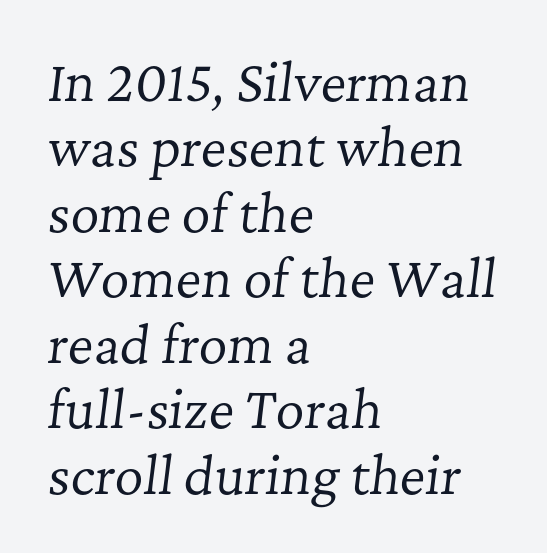
Q: Is the text bold? A: No.
Q: Is the text italic (slanted)? A: Yes, it leans right by about 7 degrees.
Q: Is the typeface a serif or a sans-serif typeface? A: Serif.
Q: Is the text underlined? A: No.
Q: How is the paragraph aligned? A: Left-aligned.
Q: Is the spacing between letters normal or unusually wide? A: Normal.
Q: Is the spacing between lines tight, normal or loose? A: Normal.
Q: Width (condensed, normal, or wide)? A: Normal.
Q: Stroke contrast? A: Low.
Q: x-height? A: Medium.
Q: Monospaced? A: No.
